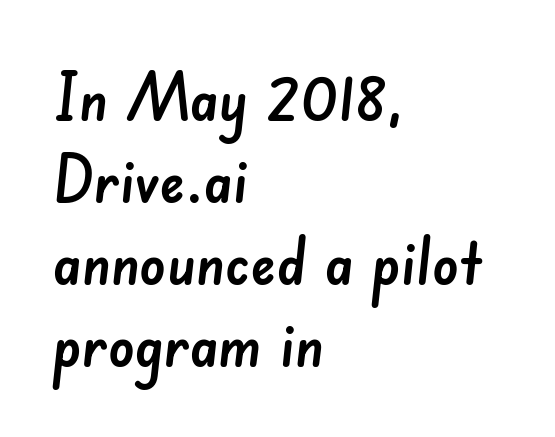
The image shows 65 px sans-serif type; set left-aligned, normal line spacing (1.26x), normal letter spacing, not underlined; low stroke contrast and a small x-height.
